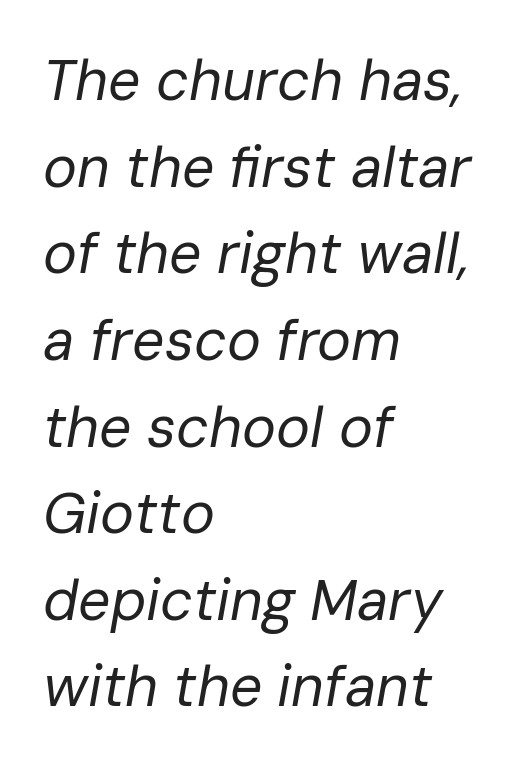
Q: Is the text bold? A: No.
Q: Is the text italic (slanted)? A: Yes, it leans right by about 10 degrees.
Q: Is the text underlined? A: No.
Q: How is the paragraph aligned? A: Left-aligned.
Q: Is the spacing between letters normal or unusually wide? A: Normal.
Q: Is the spacing between lines tight, normal or loose? A: Normal.
Q: Width (condensed, normal, or wide)? A: Normal.
Q: Stroke contrast? A: Low.
Q: x-height? A: Medium.
Q: Monospaced? A: No.
